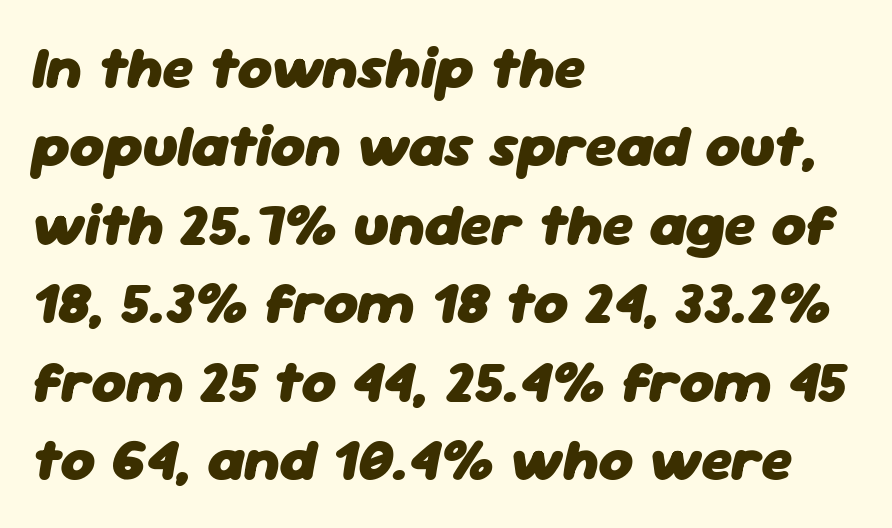
Q: Is the text bold? A: Yes.
Q: Is the text italic (slanted)? A: Yes, it leans right by about 11 degrees.
Q: Is the text underlined? A: No.
Q: How is the paragraph aligned? A: Left-aligned.
Q: Is the spacing between letters normal or unusually wide? A: Normal.
Q: Is the spacing between lines tight, normal or loose? A: Normal.
Q: Width (condensed, normal, or wide)? A: Normal.
Q: Stroke contrast? A: Low.
Q: x-height? A: Medium.
Q: Monospaced? A: No.
